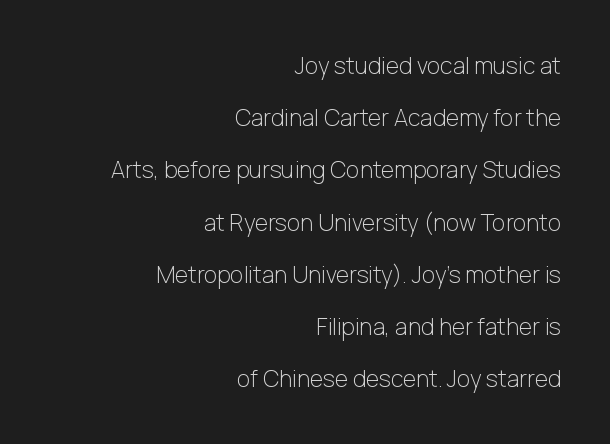
Q: Is the text bold? A: No.
Q: Is the text italic (slanted)? A: No, it is upright.
Q: Is the text underlined? A: No.
Q: How is the paragraph aligned? A: Right-aligned.
Q: Is the spacing between letters normal or unusually wide? A: Normal.
Q: Is the spacing between lines tight, normal or loose? A: Loose.
